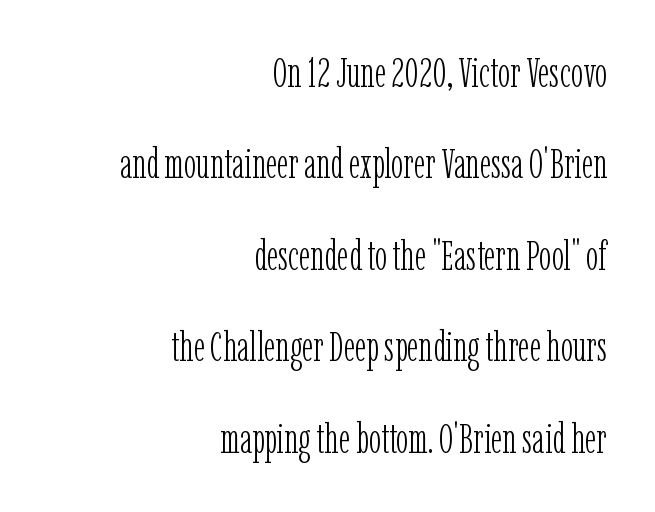
Q: Is the text bold? A: No.
Q: Is the text italic (slanted)? A: No, it is upright.
Q: Is the typeface a serif or a sans-serif typeface? A: Serif.
Q: Is the text underlined? A: No.
Q: How is the paragraph aligned? A: Right-aligned.
Q: Is the spacing between letters normal or unusually wide? A: Normal.
Q: Is the spacing between lines tight, normal or loose? A: Loose.
Q: Width (condensed, normal, or wide)? A: Condensed.
Q: Stroke contrast? A: Low.
Q: x-height? A: Medium.
Q: Monospaced? A: No.
